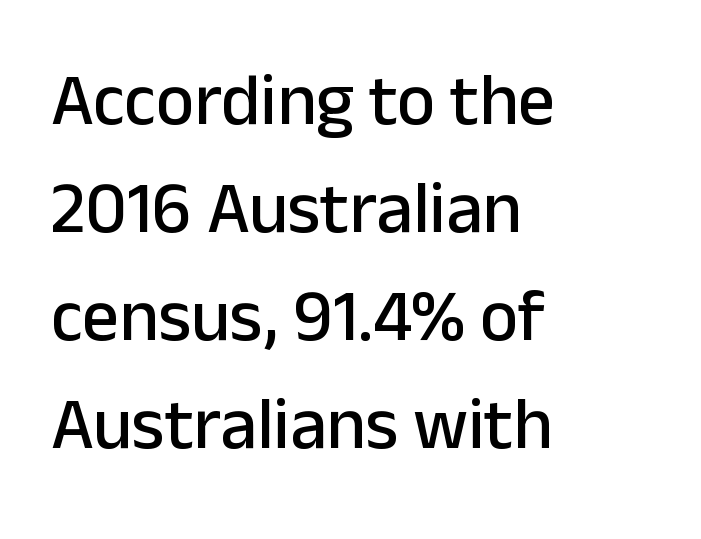
Q: Is the text italic (slanted)? A: No, it is upright.
Q: Is the typeface a serif or a sans-serif typeface? A: Sans-serif.
Q: Is the text underlined? A: No.
Q: How is the paragraph aligned? A: Left-aligned.
Q: Is the spacing between letters normal or unusually wide? A: Normal.
Q: Is the spacing between lines tight, normal or loose? A: Normal.
Q: Width (condensed, normal, or wide)? A: Normal.
Q: Stroke contrast? A: Low.
Q: x-height? A: Medium.
Q: Monospaced? A: No.
